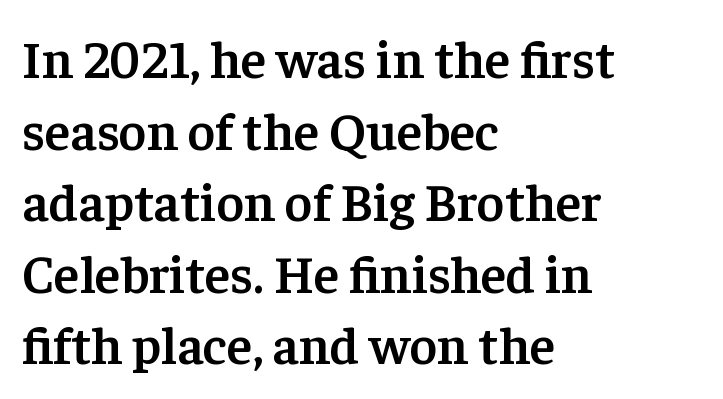
{"serif": "yes", "italic": "no", "bold": "semi", "weight": "semibold", "width": "normal", "stroke_contrast": "low", "x_height": "medium", "monospaced": "no", "underline": "no", "align": "left", "line_spacing": "normal", "line_spacing_ratio": 1.35, "letter_spacing": "normal", "letter_spacing_em": 0.0, "glyph_px": 53}
